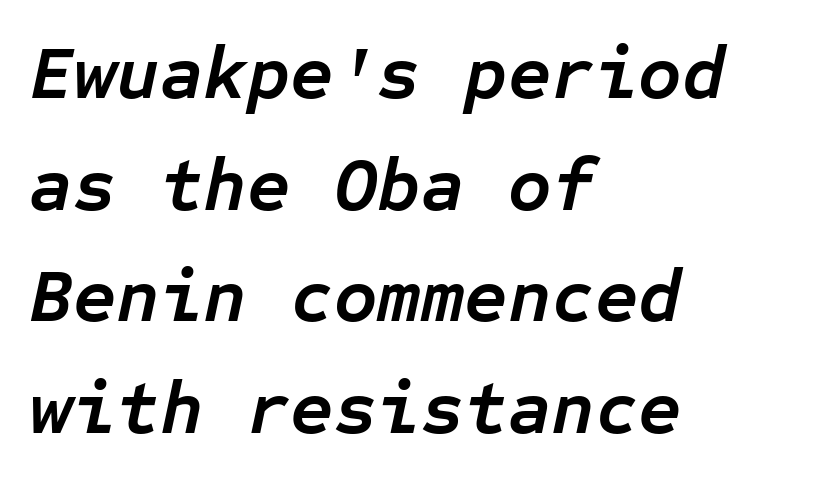
The image shows 75 px semibold type, italic (leaning right), monospaced; set left-aligned, normal line spacing (1.49x), normal letter spacing, not underlined; low stroke contrast and a medium x-height.
